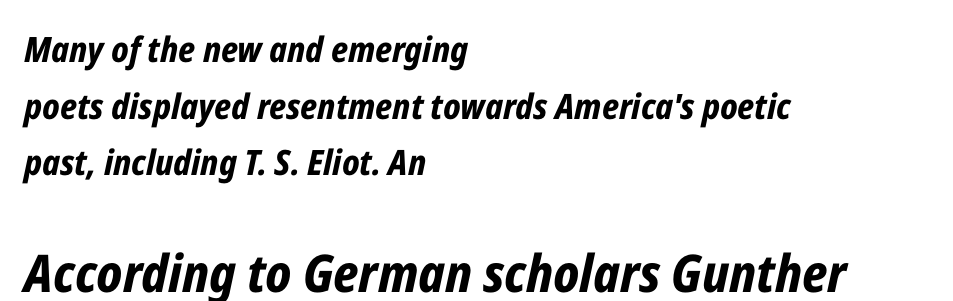
{"italic": "yes", "lean": "right", "slant_degrees": 12, "bold": "yes", "weight": "bold", "width": "condensed", "stroke_contrast": "low", "x_height": "medium", "monospaced": "no", "underline": "no", "align": "left", "line_spacing": "normal", "line_spacing_ratio": 1.62, "letter_spacing": "normal", "letter_spacing_em": 0.0, "larger_block": "second", "size_ratio": 1.49, "glyph_px": 52}
